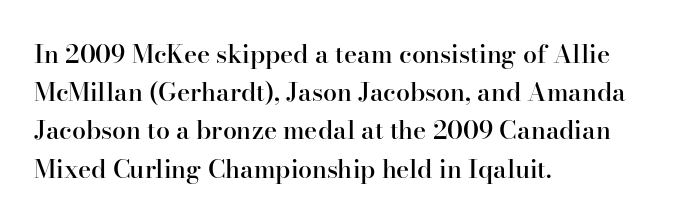
Q: Is the text bold? A: Semi-bold.
Q: Is the text italic (slanted)? A: No, it is upright.
Q: Is the text underlined? A: No.
Q: How is the paragraph aligned? A: Left-aligned.
Q: Is the spacing between letters normal or unusually wide? A: Normal.
Q: Is the spacing between lines tight, normal or loose? A: Normal.
